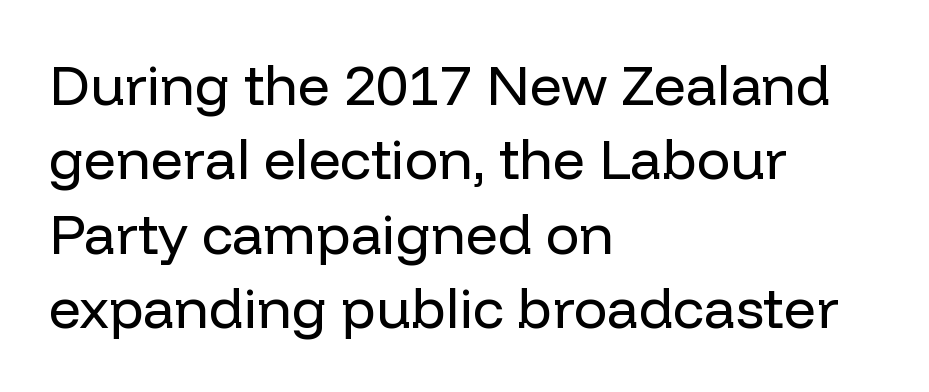
{"serif": "no", "italic": "no", "bold": "no", "weight": "regular", "width": "normal", "stroke_contrast": "low", "x_height": "medium", "monospaced": "no", "underline": "no", "align": "left", "line_spacing": "normal", "line_spacing_ratio": 1.33, "letter_spacing": "normal", "letter_spacing_em": 0.0, "glyph_px": 56}
